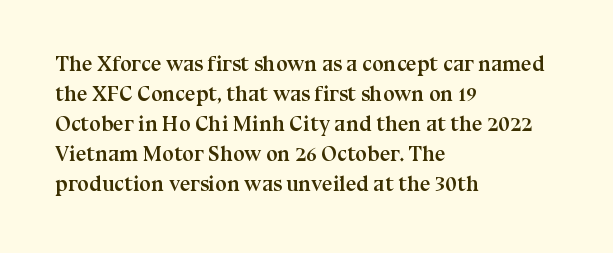
The image shows 21 px bold type, upright; set left-aligned, normal line spacing (1.43x), normal letter spacing, not underlined.
